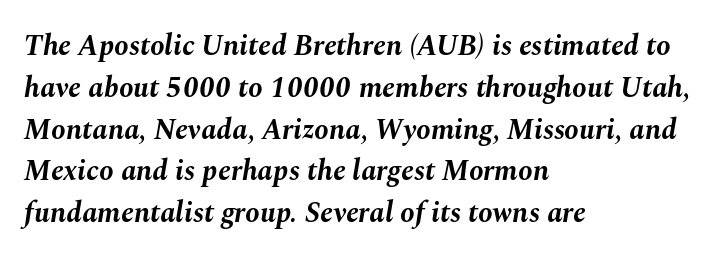
{"italic": "yes", "lean": "right", "slant_degrees": 10, "bold": "yes", "weight": "bold", "width": "normal", "stroke_contrast": "medium", "x_height": "medium", "monospaced": "no", "underline": "no", "align": "left", "line_spacing": "normal", "line_spacing_ratio": 1.44, "letter_spacing": "normal", "letter_spacing_em": 0.0, "glyph_px": 29}
